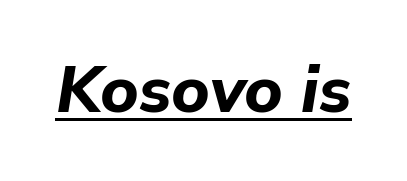
The image shows 66 px bold type, italic (leaning right); set normal letter spacing, underlined; low stroke contrast and a medium x-height.
